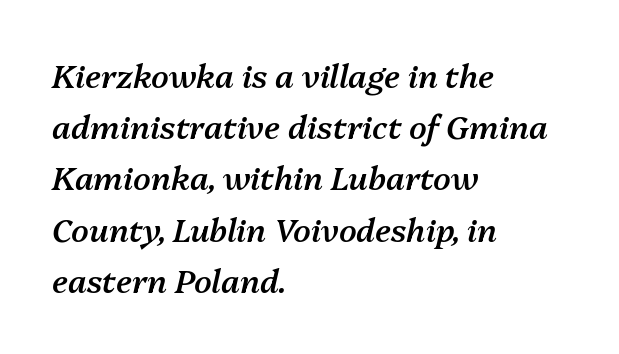
Q: Is the text bold? A: Semi-bold.
Q: Is the text italic (slanted)? A: Yes, it leans right by about 13 degrees.
Q: Is the text underlined? A: No.
Q: How is the paragraph aligned? A: Left-aligned.
Q: Is the spacing between letters normal or unusually wide? A: Normal.
Q: Is the spacing between lines tight, normal or loose? A: Normal.
Q: Width (condensed, normal, or wide)? A: Normal.
Q: Stroke contrast? A: Medium.
Q: x-height? A: Medium.
Q: Monospaced? A: No.
